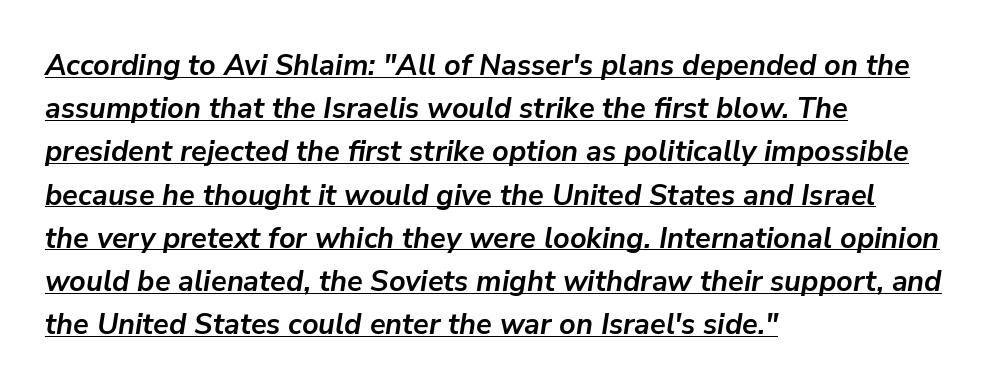
Q: Is the text bold? A: Yes.
Q: Is the text italic (slanted)? A: Yes, it leans right by about 9 degrees.
Q: Is the text underlined? A: Yes.
Q: How is the paragraph aligned? A: Left-aligned.
Q: Is the spacing between letters normal or unusually wide? A: Normal.
Q: Is the spacing between lines tight, normal or loose? A: Normal.
Q: Width (condensed, normal, or wide)? A: Normal.
Q: Stroke contrast? A: Low.
Q: x-height? A: Medium.
Q: Monospaced? A: No.
